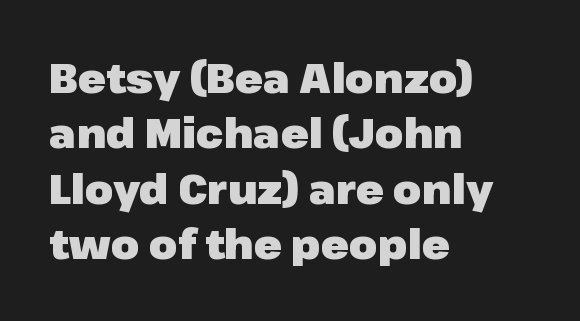
The image shows 41 px heavy sans-serif type, upright; set left-aligned, normal line spacing (1.35x), normal letter spacing, not underlined; low stroke contrast and a medium x-height.
